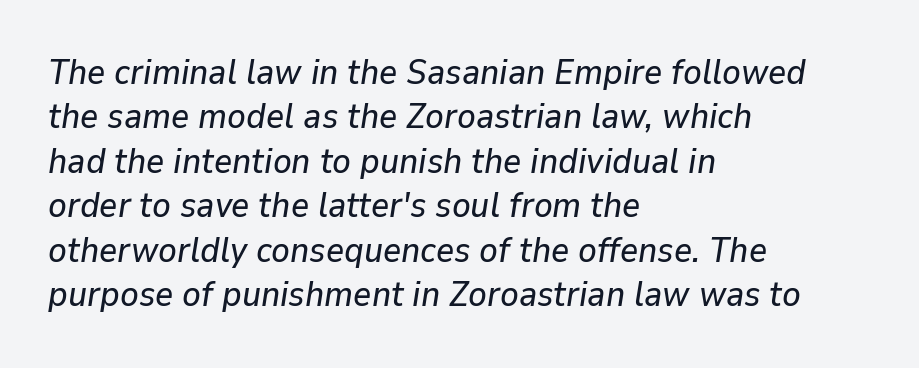
The image shows 35 px text type, italic (leaning right); set left-aligned, normal line spacing (1.27x), normal letter spacing, not underlined; low stroke contrast and a medium x-height.
